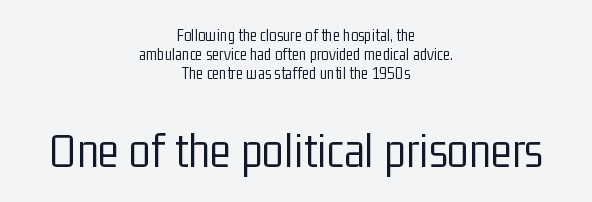
The composition opens small and finishes big. Look at the bottom of the vertical strokes: they stop flat, with no serifs. Proportional: the letters do not fall into vertical columns. Caption: face not bold, strokes unweighted.
